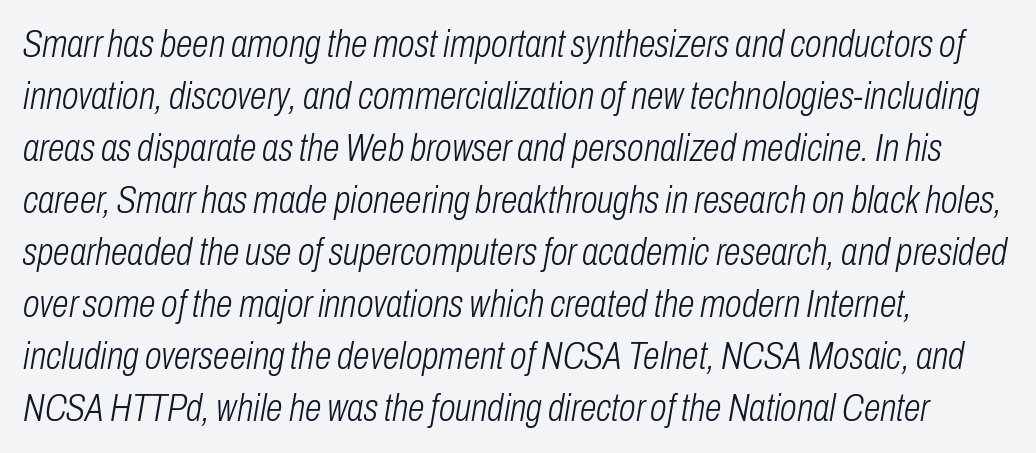
{"italic": "yes", "lean": "right", "slant_degrees": 10, "bold": "no", "weight": "light", "width": "condensed", "stroke_contrast": "low", "x_height": "medium", "monospaced": "no", "underline": "no", "align": "left", "line_spacing": "normal", "line_spacing_ratio": 1.37, "letter_spacing": "normal", "letter_spacing_em": 0.0, "glyph_px": 38}
